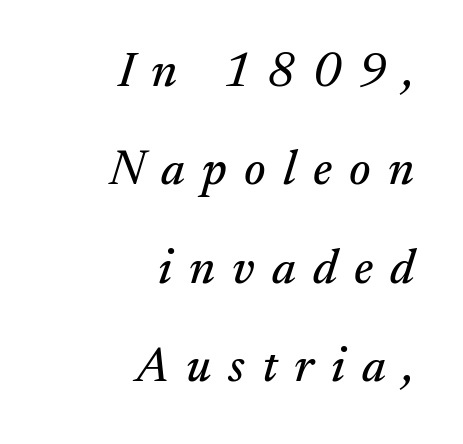
{"serif": "yes", "italic": "yes", "lean": "right", "slant_degrees": 17, "width": "normal", "stroke_contrast": "medium", "x_height": "small", "monospaced": "no", "underline": "no", "align": "right", "line_spacing": "loose", "line_spacing_ratio": 2.01, "letter_spacing": "wide", "letter_spacing_em": 0.35, "glyph_px": 49}
